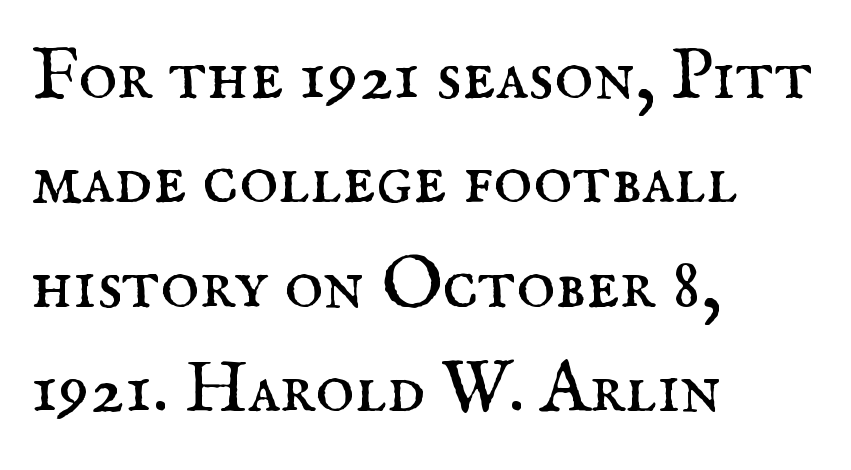
{"serif": "yes", "italic": "no", "bold": "no", "weight": "regular", "width": "normal", "stroke_contrast": "medium", "x_height": "small", "monospaced": "no", "underline": "no", "align": "left", "line_spacing": "normal", "line_spacing_ratio": 1.41, "letter_spacing": "normal", "letter_spacing_em": 0.0, "glyph_px": 74}
